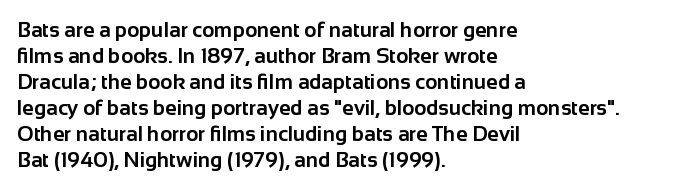
{"italic": "no", "bold": "yes", "underline": "no", "align": "left", "line_spacing_ratio": 1.24, "letter_spacing": "normal", "letter_spacing_em": 0.0, "glyph_px": 21}
